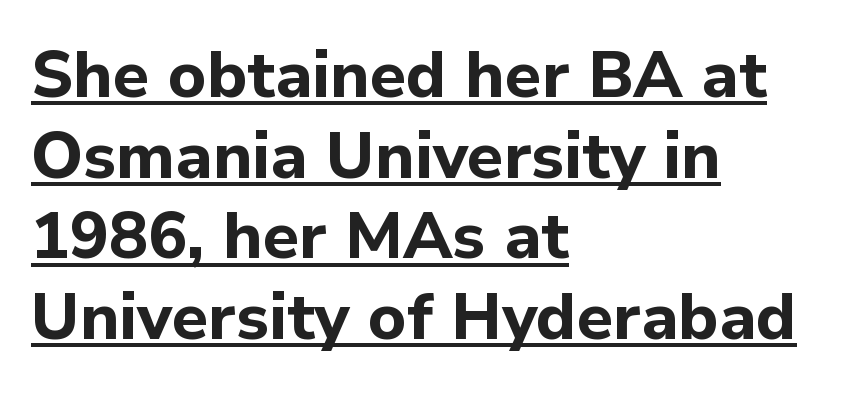
{"serif": "no", "italic": "no", "bold": "yes", "weight": "bold", "width": "normal", "stroke_contrast": "low", "x_height": "medium", "monospaced": "no", "underline": "yes", "align": "left", "line_spacing_ratio": 1.24, "letter_spacing": "normal", "letter_spacing_em": 0.0, "glyph_px": 65}
